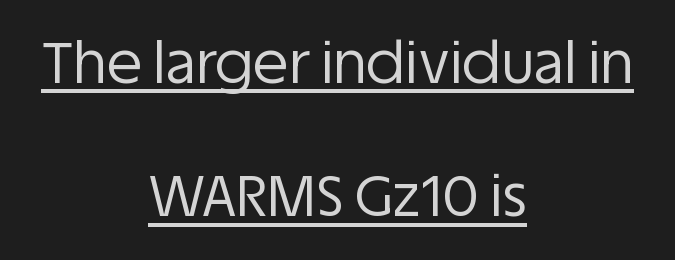
The image shows 58 px regular-weight sans-serif type, upright; set centered, loose line spacing (2.3x), normal letter spacing, underlined; low stroke contrast and a large x-height.
